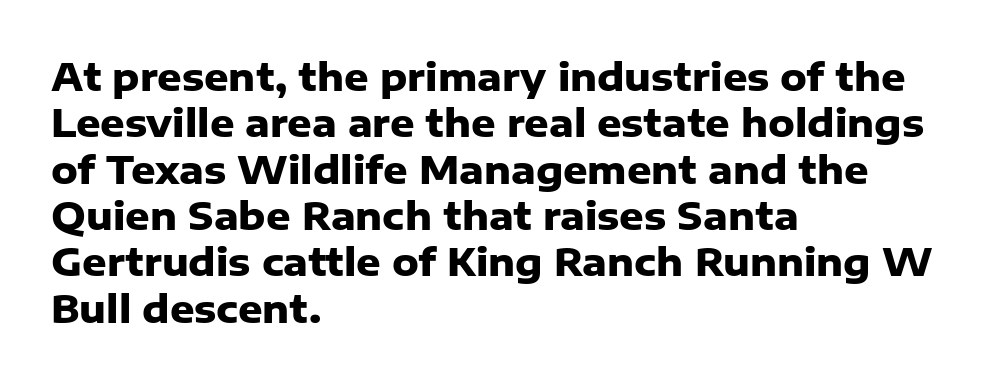
The image shows 38 px heavy sans-serif type, upright; set left-aligned, line spacing 1.22x, normal letter spacing, not underlined; low stroke contrast and a medium x-height.
